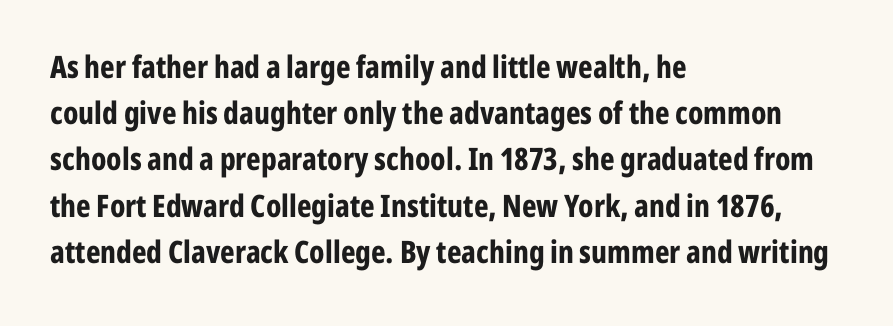
{"serif": "no", "italic": "no", "bold": "yes", "weight": "bold", "width": "condensed", "stroke_contrast": "low", "x_height": "medium", "monospaced": "no", "underline": "no", "align": "left", "line_spacing": "normal", "line_spacing_ratio": 1.49, "letter_spacing": "normal", "letter_spacing_em": 0.0, "glyph_px": 31}
